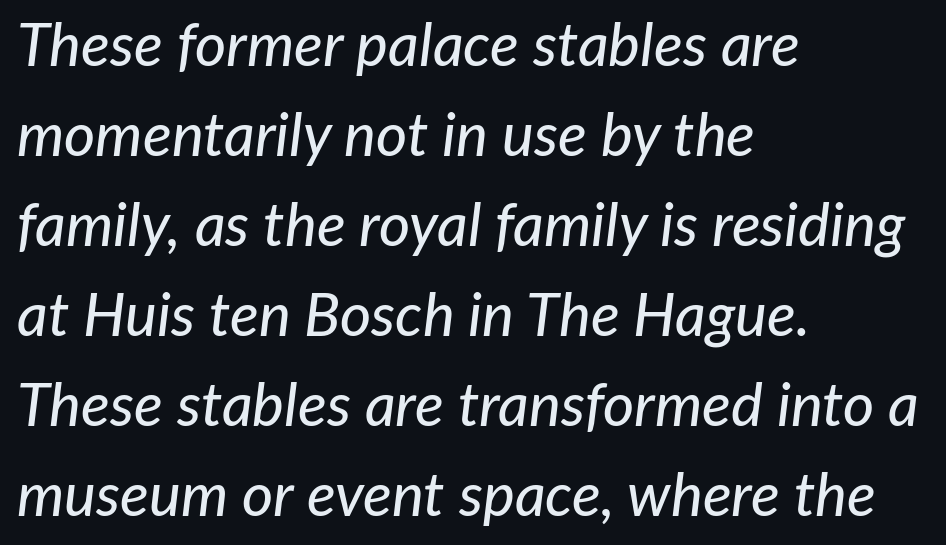
Q: Is the text italic (slanted)? A: Yes, it leans right by about 7 degrees.
Q: Is the text underlined? A: No.
Q: How is the paragraph aligned? A: Left-aligned.
Q: Is the spacing between letters normal or unusually wide? A: Normal.
Q: Is the spacing between lines tight, normal or loose? A: Normal.
Q: Width (condensed, normal, or wide)? A: Normal.
Q: Stroke contrast? A: Low.
Q: x-height? A: Medium.
Q: Monospaced? A: No.
